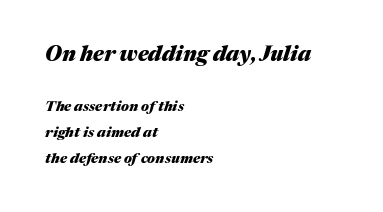
A classic flush-left, rag-right setting is used for this passage. The upper block of text is set noticeably larger than the block beneath it. Here the glyphs are tracked normally, forming tight word shapes. Underlining? Definitely not there. Posture: slanted.
